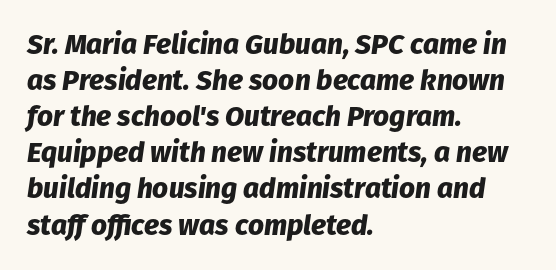
The font is running at its bold setting. Unmarked baselines from the first word to the last. The rendering uses natural spacing where letterforms have individual widths. These lines sit exactly where default settings would place them. Emphasis-style slanted type is in use. Standard letterfit; no display-style spreading of the glyphs.
